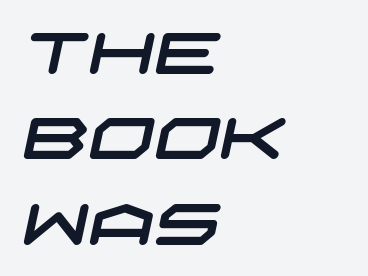
Q: Is the typeface a serif or a sans-serif typeface? A: Sans-serif.
Q: Is the text underlined? A: No.
Q: How is the paragraph aligned? A: Left-aligned.
Q: Is the spacing between letters normal or unusually wide? A: Normal.
Q: Is the spacing between lines tight, normal or loose? A: Normal.
Q: Width (condensed, normal, or wide)? A: Wide.
Q: Stroke contrast? A: Low.
Q: x-height? A: Large.
